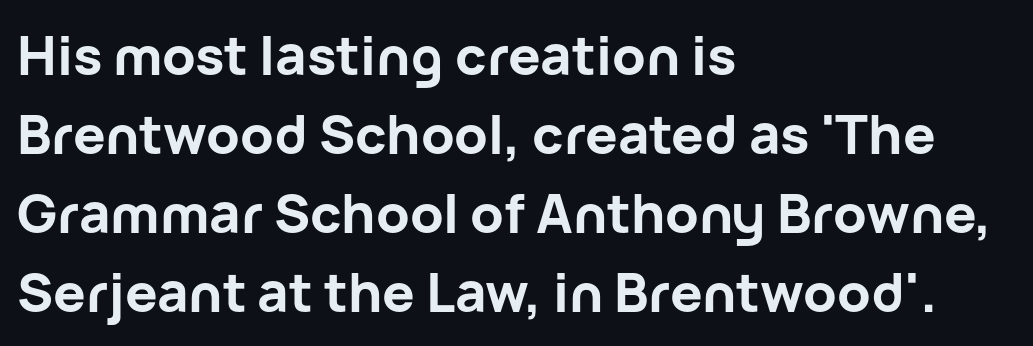
The image shows 54 px bold sans-serif type, upright; set left-aligned, normal line spacing (1.46x), normal letter spacing, not underlined; low stroke contrast and a medium x-height.
